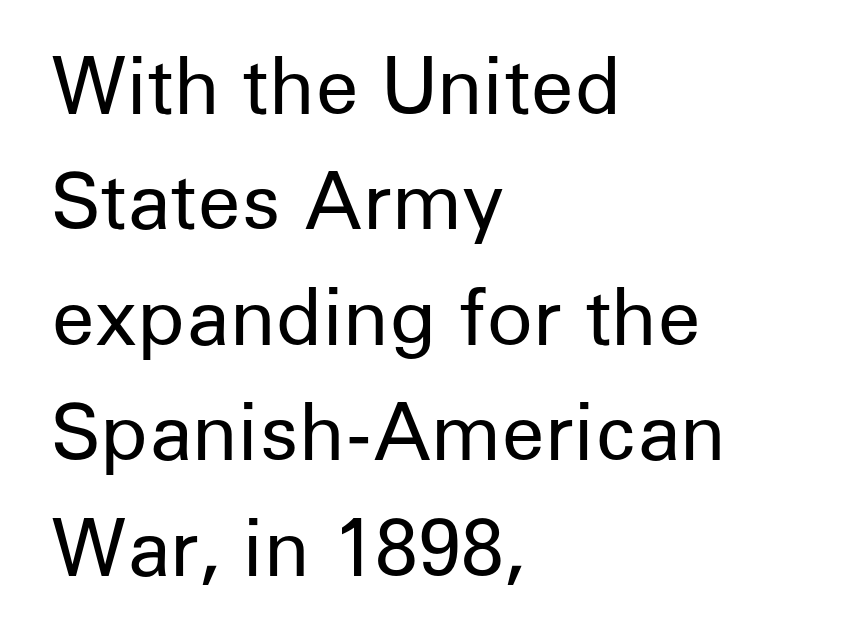
The image shows 77 px regular-weight sans-serif type, upright; set left-aligned, normal line spacing (1.5x), normal letter spacing, not underlined; low stroke contrast and a medium x-height.
